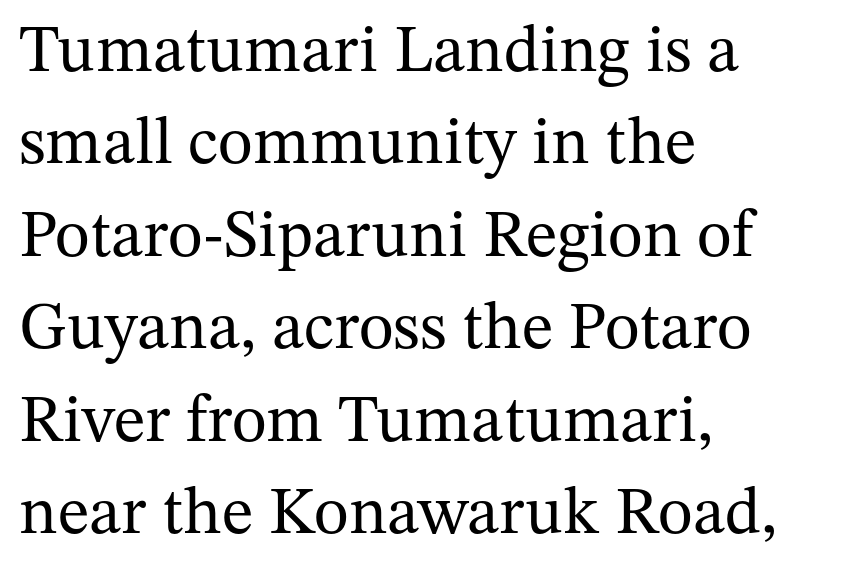
Leading: standard. Compared with a typical body face, this is equally light or lighter still. Only glyphs here, with clear space below each row. Each letter keeps its own natural width here, so spacing adapts to shape. Characters follow at the spacing the type designer built in.
